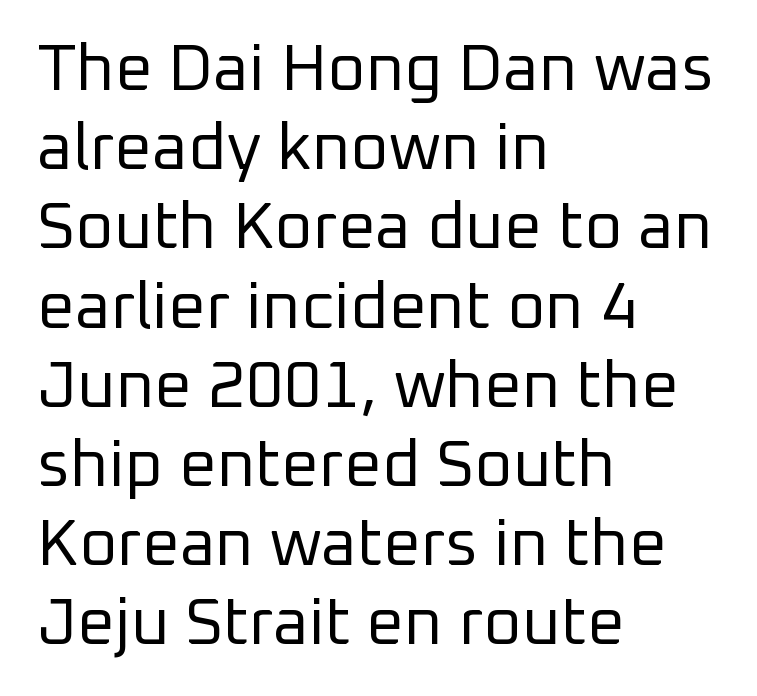
Visually the block forms a straight wall on the left and a jagged coastline on the right. Is this a heavy cut? Hardly; it is regular or lighter. The space directly below the letters is spotless. No italicization has been applied; the sample stays upright.
